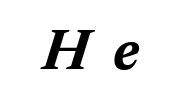
The image shows 58 px bold type, italic (leaning right); set unusually wide letter spacing (+0.41 em), not underlined; medium stroke contrast and a medium x-height.
